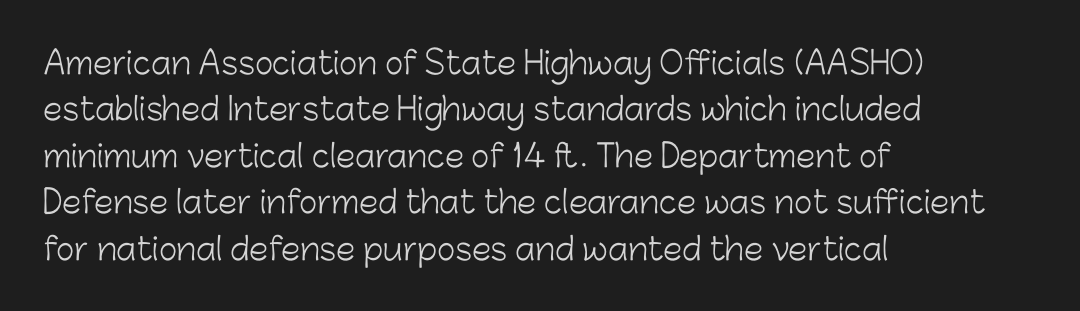
{"serif": "no", "italic": "no", "bold": "no", "weight": "light", "width": "normal", "stroke_contrast": "low", "x_height": "medium", "monospaced": "no", "underline": "no", "align": "left", "line_spacing": "normal", "line_spacing_ratio": 1.5, "letter_spacing": "normal", "letter_spacing_em": 0.0, "glyph_px": 31}
